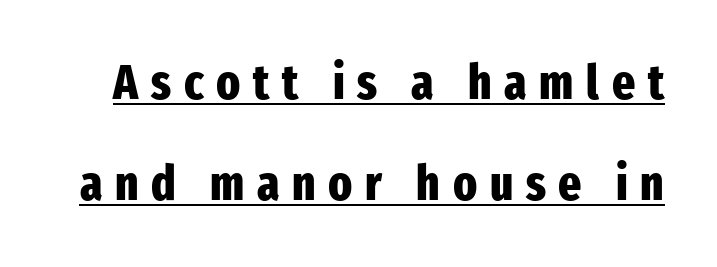
{"serif": "no", "italic": "no", "bold": "yes", "weight": "heavy", "width": "condensed", "stroke_contrast": "low", "x_height": "medium", "monospaced": "no", "underline": "yes", "line_spacing": "loose", "line_spacing_ratio": 2.07, "letter_spacing": "wide", "letter_spacing_em": 0.26, "glyph_px": 49}
